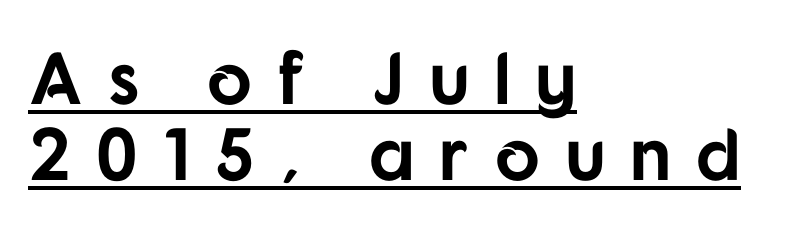
{"serif": "no", "italic": "no", "bold": "yes", "weight": "bold", "width": "normal", "stroke_contrast": "low", "x_height": "medium", "monospaced": "no", "underline": "yes", "align": "left", "line_spacing": "tight", "line_spacing_ratio": 1.03, "letter_spacing": "wide", "letter_spacing_em": 0.33, "glyph_px": 74}
